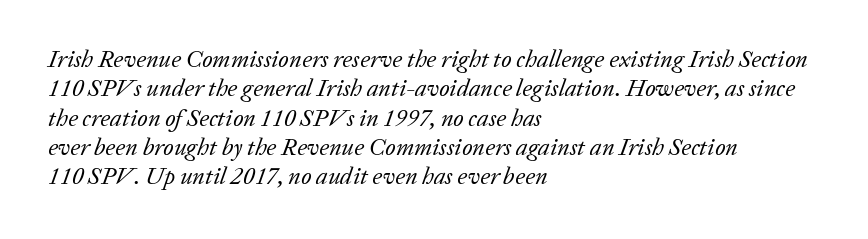
Plain, unruled lines of type. The horizontal fit of the characters is conventional and even. No letter is thick-stroked: the sample isn't bold. Teacher's note: observe the even left margin — that is flush-left alignment. Designer's note — italics engaged.
